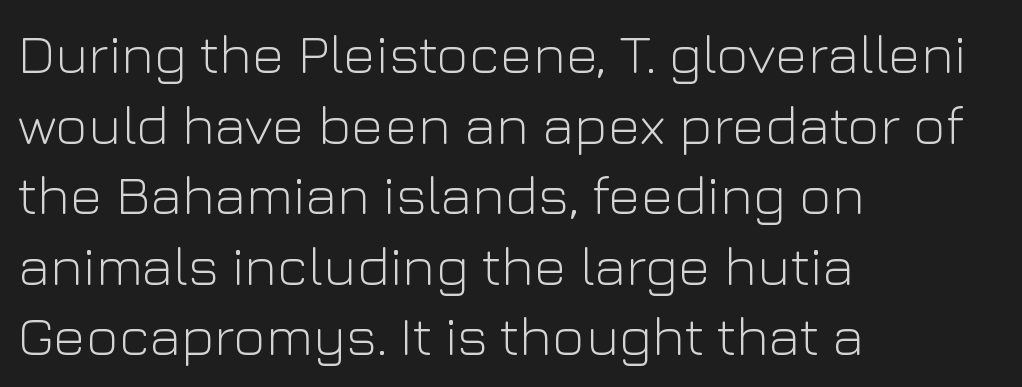
The setting favours the left margin, as ordinary paragraphs usually do. This is sans-serif lettering, the kind often seen on screens and signage. Is there much room between lines? A standard amount, neither cramped nor airy. Nope, not italic — everything's standing straight.
